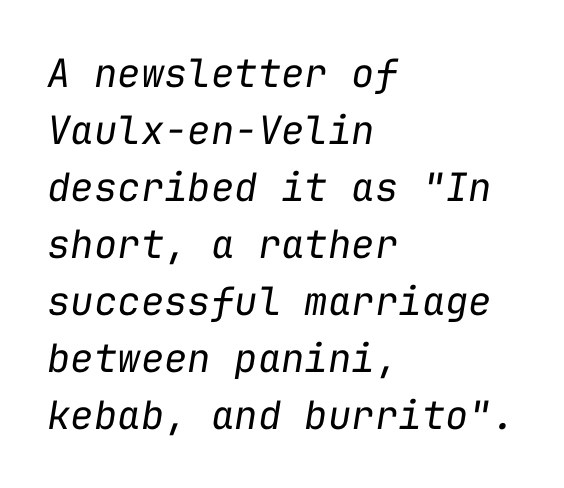
The image shows 39 px regular-weight type, italic (leaning right), monospaced; set left-aligned, normal line spacing (1.46x), normal letter spacing, not underlined; low stroke contrast and a medium x-height.
